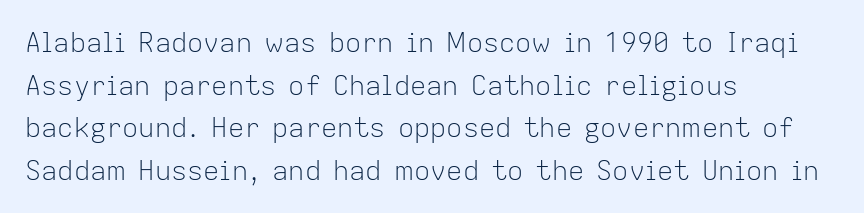
Q: Is the text bold? A: No.
Q: Is the text italic (slanted)? A: No, it is upright.
Q: Is the text underlined? A: No.
Q: How is the paragraph aligned? A: Left-aligned.
Q: Is the spacing between letters normal or unusually wide? A: Normal.
Q: Is the spacing between lines tight, normal or loose? A: Normal.
